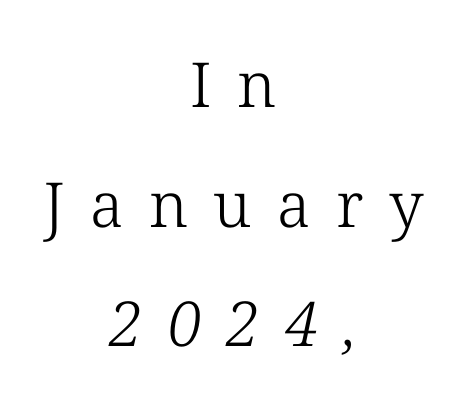
Q: Is the text bold? A: No.
Q: Is the typeface a serif or a sans-serif typeface? A: Serif.
Q: Is the text underlined? A: No.
Q: How is the paragraph aligned? A: Centered.
Q: Is the spacing between letters normal or unusually wide? A: Unusually wide.
Q: Is the spacing between lines tight, normal or loose? A: Loose.
Q: Width (condensed, normal, or wide)? A: Normal.
Q: Stroke contrast? A: Low.
Q: x-height? A: Medium.
Q: Monospaced? A: No.
